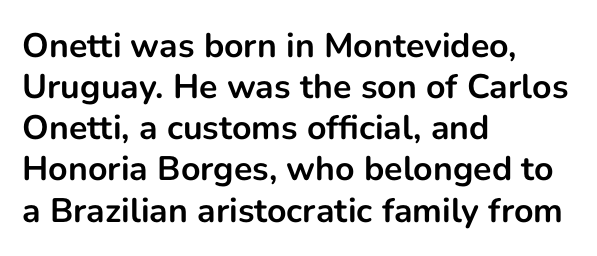
The lines in this sample share a left origin and differ only in where they stop. Stroke thickness is high; the sample reads as a true bold. The space beneath each line is pristine and unruled. A typesetter would call this proportional, since set widths differ per character. The type sits square on the baseline with zero lean.
